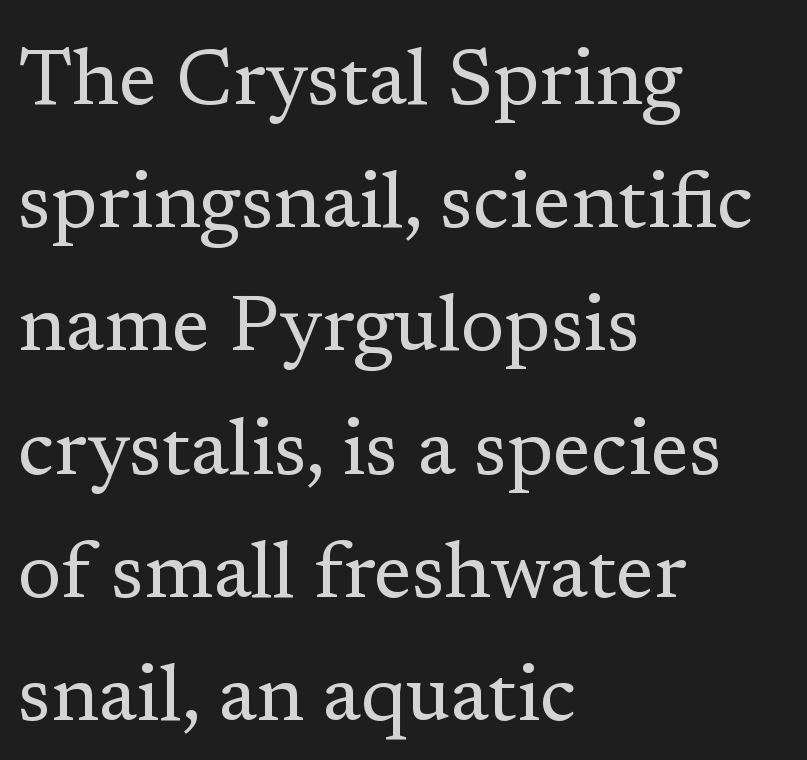
Q: Is the text bold? A: No.
Q: Is the text italic (slanted)? A: No, it is upright.
Q: Is the typeface a serif or a sans-serif typeface? A: Serif.
Q: Is the text underlined? A: No.
Q: How is the paragraph aligned? A: Left-aligned.
Q: Is the spacing between letters normal or unusually wide? A: Normal.
Q: Is the spacing between lines tight, normal or loose? A: Normal.
Q: Width (condensed, normal, or wide)? A: Normal.
Q: Stroke contrast? A: Low.
Q: x-height? A: Medium.
Q: Monospaced? A: No.
